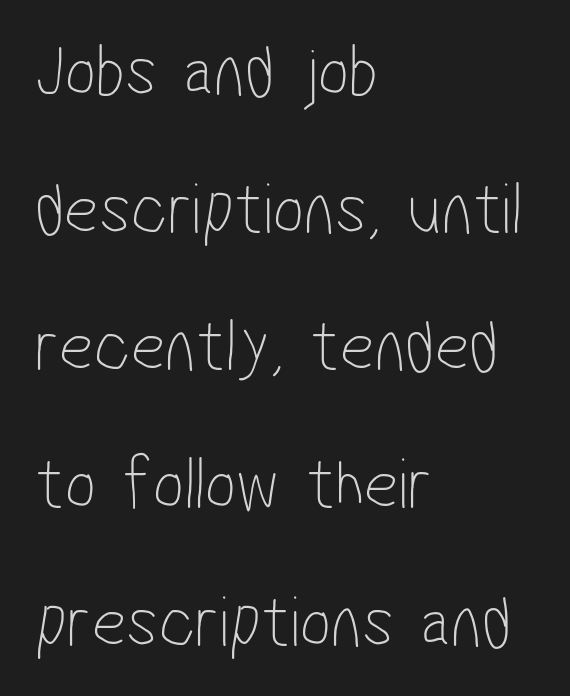
The image shows 74 px thin, condensed sans-serif type; set left-aligned, line spacing 1.86x, normal letter spacing, not underlined; low stroke contrast and a medium x-height.
